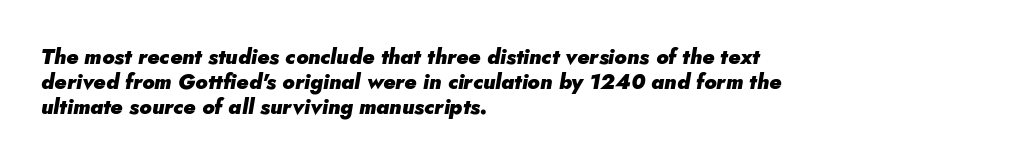
Q: Is the text bold? A: Yes.
Q: Is the text italic (slanted)? A: Yes, it leans right by about 5 degrees.
Q: Is the text underlined? A: No.
Q: How is the paragraph aligned? A: Left-aligned.
Q: Is the spacing between letters normal or unusually wide? A: Normal.
